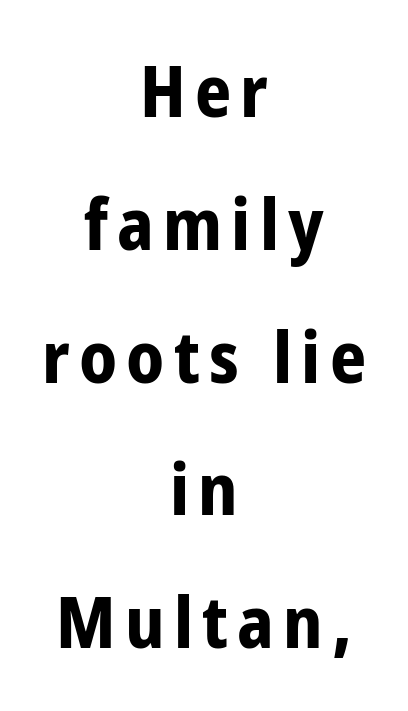
What weight is shown? A full bold with thick strokes. These lines are rendered in a variable-pitch font. Neither beginnings nor endings align; midpoints do. Vertical strokes here are truly vertical.
